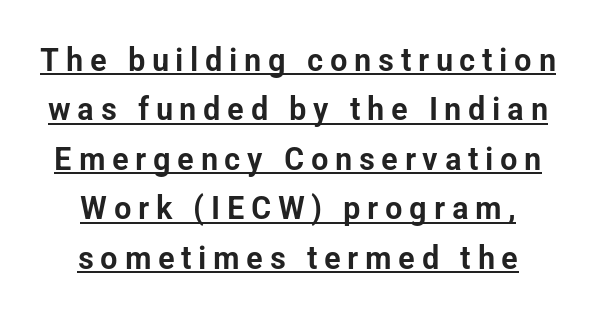
Q: Is the text italic (slanted)? A: No, it is upright.
Q: Is the typeface a serif or a sans-serif typeface? A: Sans-serif.
Q: Is the text underlined? A: Yes.
Q: Is the spacing between letters normal or unusually wide? A: Unusually wide.
Q: Is the spacing between lines tight, normal or loose? A: Normal.
Q: Width (condensed, normal, or wide)? A: Condensed.
Q: Stroke contrast? A: Low.
Q: x-height? A: Medium.
Q: Monospaced? A: No.
